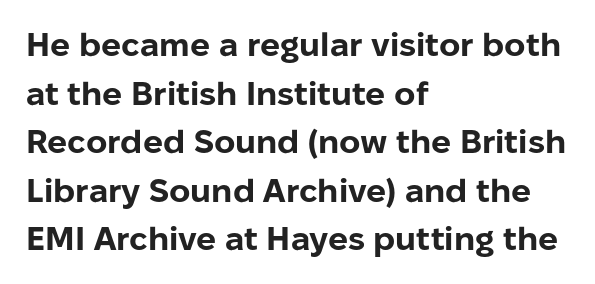
Note: no serifs on the glyphs. The letters stand straight up with perfectly vertical stems. Weight check: bold — yes, fully. The letters advance in unequal steps, a hallmark of proportional type.
